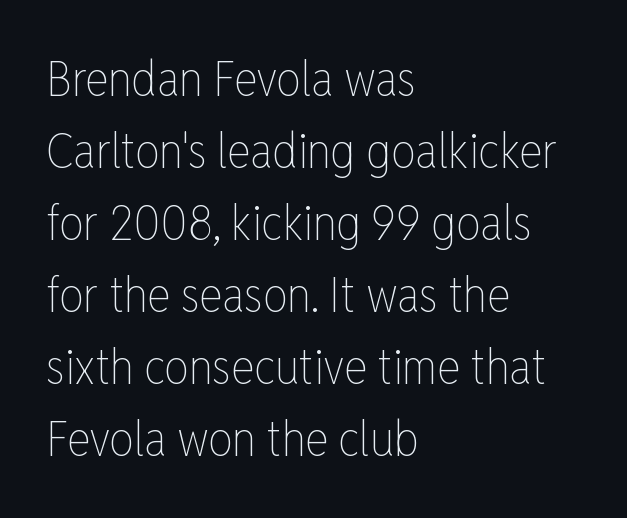
{"italic": "no", "bold": "no", "weight": "thin", "width": "condensed", "stroke_contrast": "low", "x_height": "medium", "monospaced": "no", "underline": "no", "align": "left", "line_spacing": "normal", "line_spacing_ratio": 1.47, "letter_spacing": "normal", "letter_spacing_em": 0.0, "glyph_px": 49}
